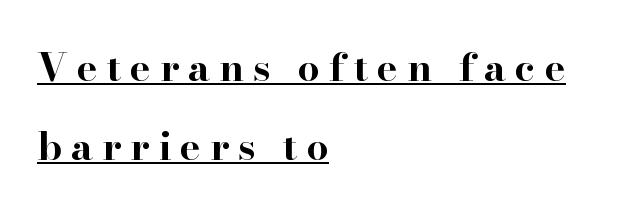
Q: Is the text bold? A: Yes.
Q: Is the text italic (slanted)? A: No, it is upright.
Q: Is the typeface a serif or a sans-serif typeface? A: Serif.
Q: Is the text underlined? A: Yes.
Q: How is the paragraph aligned? A: Left-aligned.
Q: Is the spacing between letters normal or unusually wide? A: Unusually wide.
Q: Is the spacing between lines tight, normal or loose? A: Loose.
Q: Width (condensed, normal, or wide)? A: Wide.
Q: Stroke contrast? A: High.
Q: x-height? A: Small.
Q: Monospaced? A: No.
